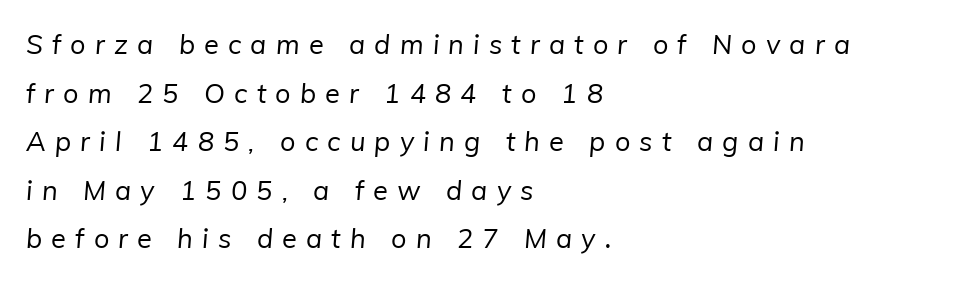
The image shows 27 px text type; set left-aligned, line spacing 1.8x, unusually wide letter spacing (+0.34 em), not underlined.
